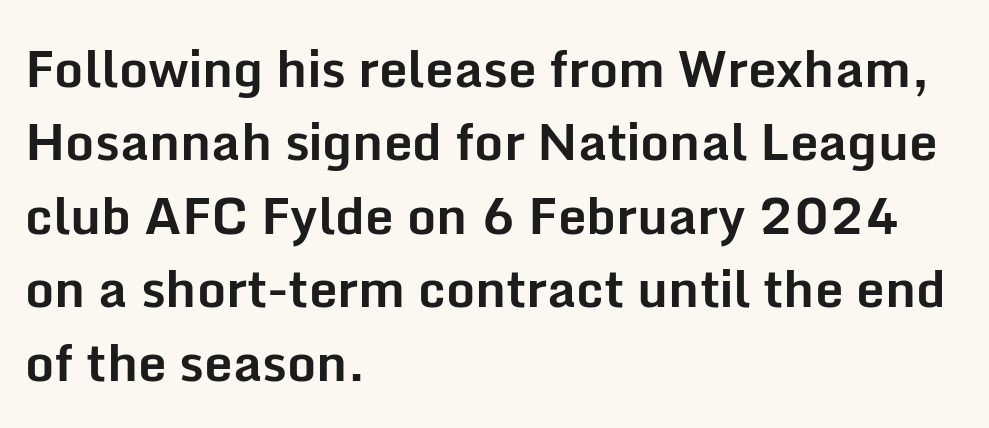
The image shows 51 px bold sans-serif type, upright; set left-aligned, normal line spacing (1.44x), normal letter spacing, not underlined; low stroke contrast and a medium x-height.
